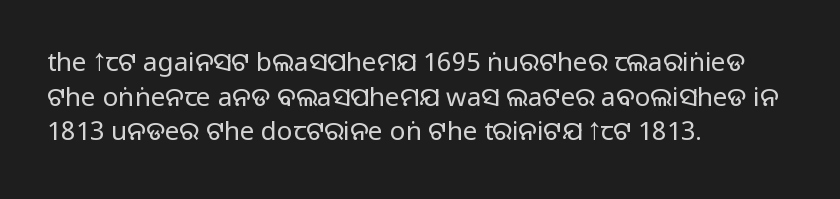
Q: Is the text italic (slanted)? A: No, it is upright.
Q: Is the text underlined? A: No.
Q: How is the paragraph aligned? A: Left-aligned.
Q: Is the spacing between letters normal or unusually wide? A: Normal.
Q: Is the spacing between lines tight, normal or loose? A: Normal.
